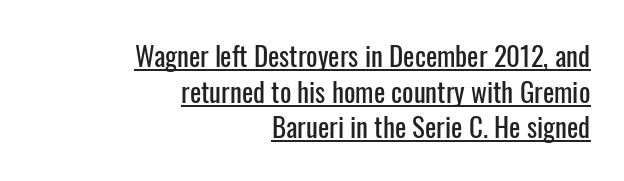
Like a heading marked for emphasis, these lines bear an underscore. If you drew a line through each stem, it would be perfectly vertical. Short note: letters normally spaced. The vertical gap from one line to the next is medium. Notice how the passage keeps a crisp vertical edge on the right only.
